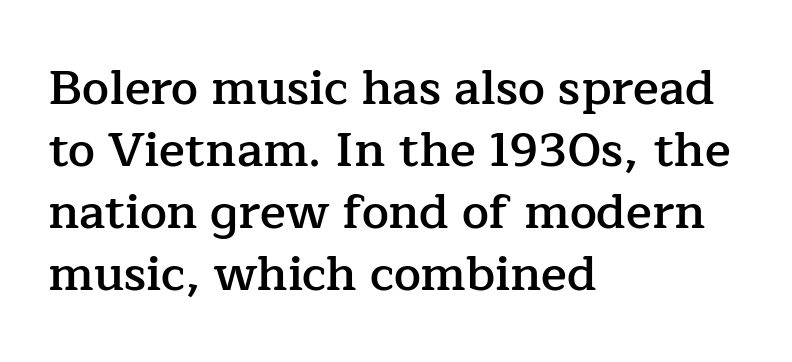
{"serif": "yes", "italic": "no", "bold": "semi", "weight": "semibold", "width": "normal", "stroke_contrast": "low", "x_height": "medium", "monospaced": "no", "underline": "no", "align": "left", "line_spacing": "normal", "line_spacing_ratio": 1.29, "letter_spacing": "normal", "letter_spacing_em": 0.0, "glyph_px": 48}
